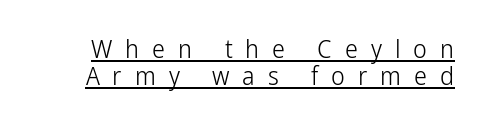
Each line of the rendering has a horizontal stroke beneath the glyphs. Unbolded letterforms with no extra heft. The tracking jumps out immediately: characters are airy and widely separated. The designer dialed line spacing down below the default. Posture: upright roman.
